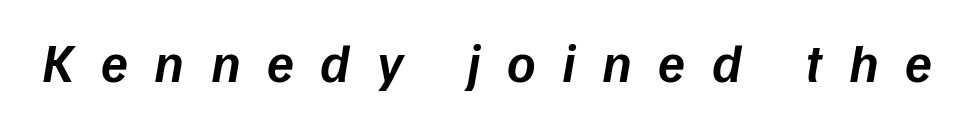
The image shows 55 px semibold type, italic (leaning right); set unusually wide letter spacing (+0.48 em), not underlined; low stroke contrast and a medium x-height.
